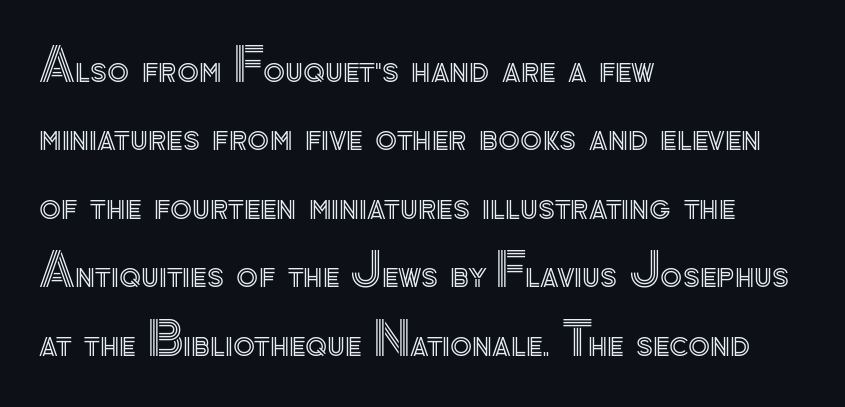
The image shows 45 px text type, upright; set left-aligned, normal line spacing (1.52x), normal letter spacing, not underlined; a small x-height.
